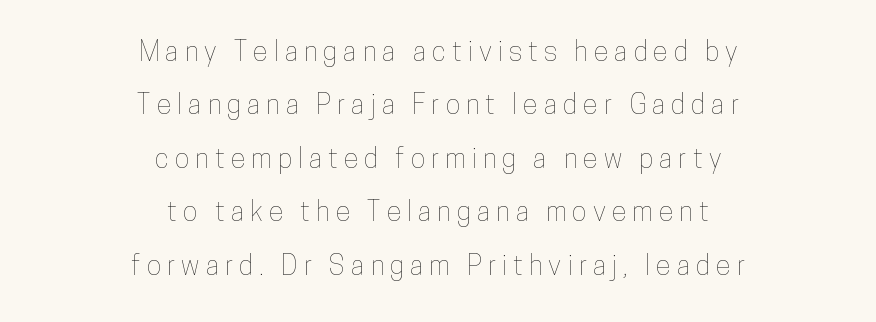
Q: Is the text italic (slanted)? A: No, it is upright.
Q: Is the text underlined? A: No.
Q: How is the paragraph aligned? A: Centered.
Q: Is the spacing between letters normal or unusually wide? A: Unusually wide.
Q: Is the spacing between lines tight, normal or loose? A: Loose.
